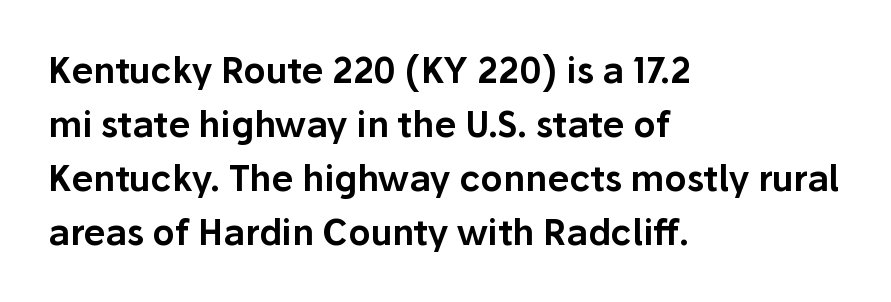
Q: Is the text italic (slanted)? A: No, it is upright.
Q: Is the typeface a serif or a sans-serif typeface? A: Sans-serif.
Q: Is the text underlined? A: No.
Q: How is the paragraph aligned? A: Left-aligned.
Q: Is the spacing between letters normal or unusually wide? A: Normal.
Q: Is the spacing between lines tight, normal or loose? A: Normal.
Q: Width (condensed, normal, or wide)? A: Normal.
Q: Stroke contrast? A: Low.
Q: x-height? A: Medium.
Q: Monospaced? A: No.
